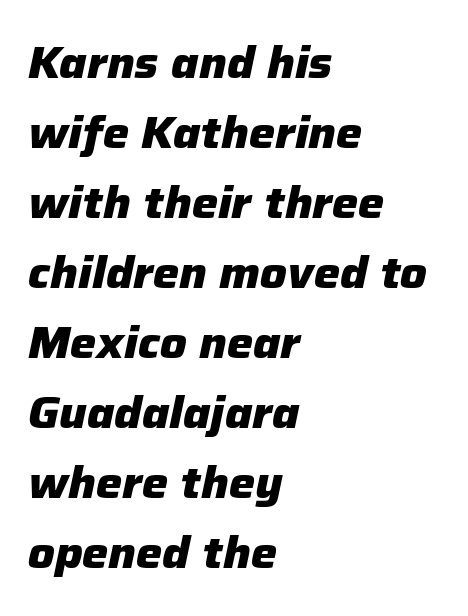
{"italic": "yes", "lean": "right", "slant_degrees": 12, "bold": "yes", "weight": "heavy", "width": "normal", "stroke_contrast": "low", "x_height": "medium", "monospaced": "no", "underline": "no", "align": "left", "line_spacing": "normal", "line_spacing_ratio": 1.59, "letter_spacing": "normal", "letter_spacing_em": 0.0, "glyph_px": 44}
